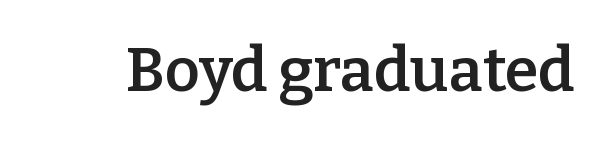
The image shows 61 px semibold serif type, upright; set normal letter spacing, not underlined; low stroke contrast and a medium x-height.
